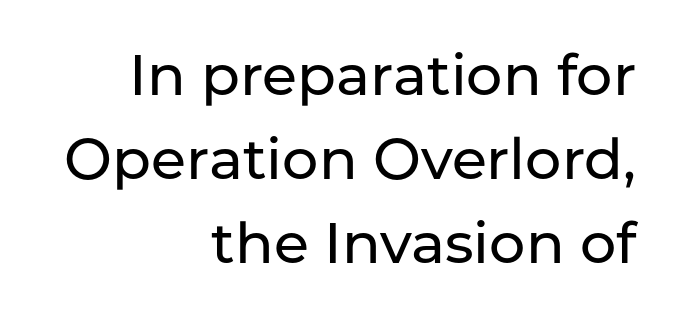
The typeface chosen for these lines omits serifs. Is there any slant? The stems are plumb. Vertically, the passage feels balanced, rows spaced as you'd expect. Short note: letters normally spaced. Alignment: flush right. The letters advance in unequal steps, a hallmark of proportional type.
